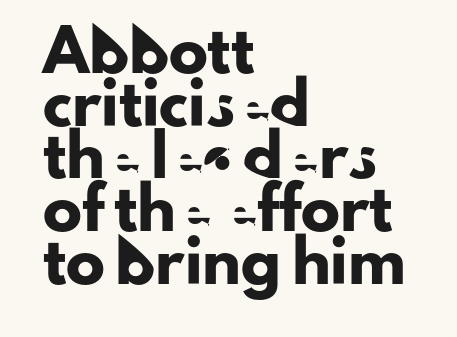
The image shows 39 px sans-serif type, upright; set left-aligned, normal line spacing (1.35x), normal letter spacing, not underlined; low stroke contrast and a small x-height.
